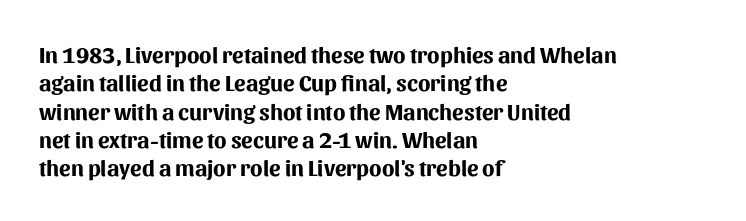
Q: Is the text bold? A: Yes.
Q: Is the text italic (slanted)? A: No, it is upright.
Q: Is the text underlined? A: No.
Q: How is the paragraph aligned? A: Left-aligned.
Q: Is the spacing between letters normal or unusually wide? A: Normal.
